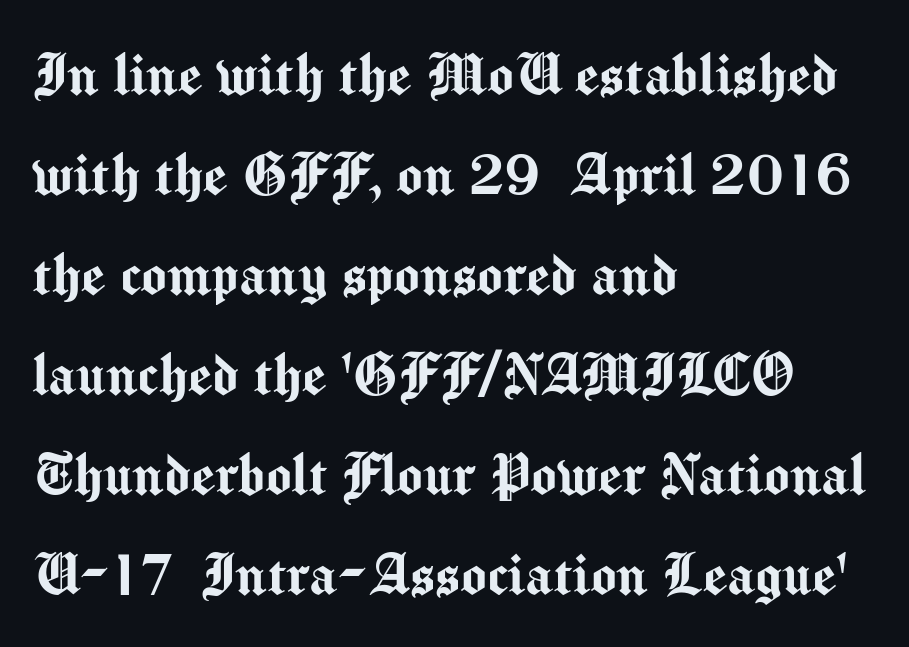
The strip under each line holds only bare page. The ragged edge is on the right, which tells us the setting is flush left. The letters advance in unequal steps, a hallmark of proportional type. Does the type have serifs? No, each stem ends abruptly. The rendering uses a moderate line-height, typical for paragraphs.
